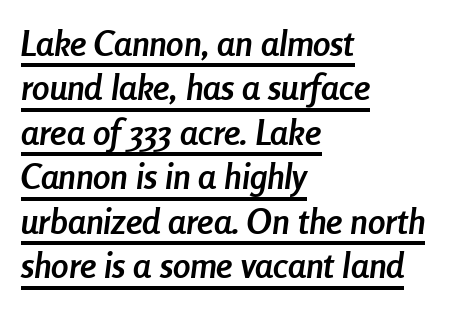
{"italic": "yes", "lean": "right", "slant_degrees": 8, "bold": "yes", "weight": "semibold", "width": "condensed", "stroke_contrast": "low", "x_height": "medium", "monospaced": "no", "underline": "yes", "align": "left", "line_spacing": "normal", "line_spacing_ratio": 1.27, "letter_spacing": "normal", "letter_spacing_em": 0.0, "glyph_px": 35}
